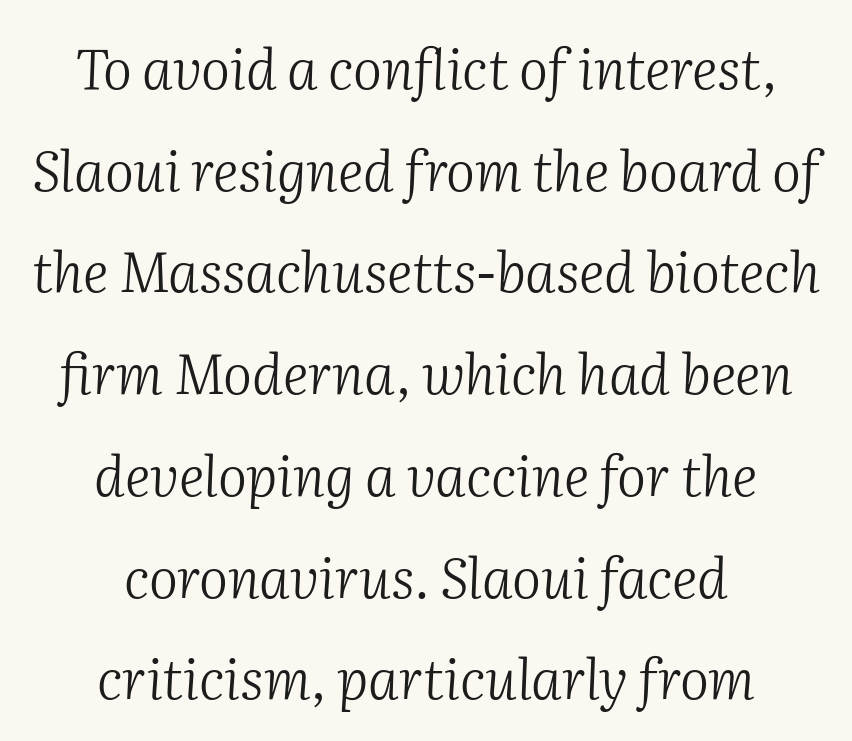
{"serif": "yes", "italic": "yes", "lean": "right", "slant_degrees": 2, "bold": "no", "weight": "light", "width": "normal", "stroke_contrast": "medium", "x_height": "medium", "monospaced": "no", "underline": "no", "align": "center", "line_spacing_ratio": 1.85, "letter_spacing": "normal", "letter_spacing_em": 0.0, "glyph_px": 55}
